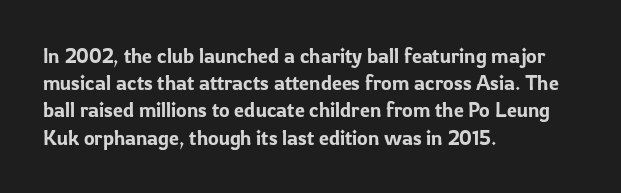
{"italic": "no", "underline": "no", "align": "left", "line_spacing": "normal", "line_spacing_ratio": 1.36, "letter_spacing": "normal", "letter_spacing_em": 0.0, "glyph_px": 20}
